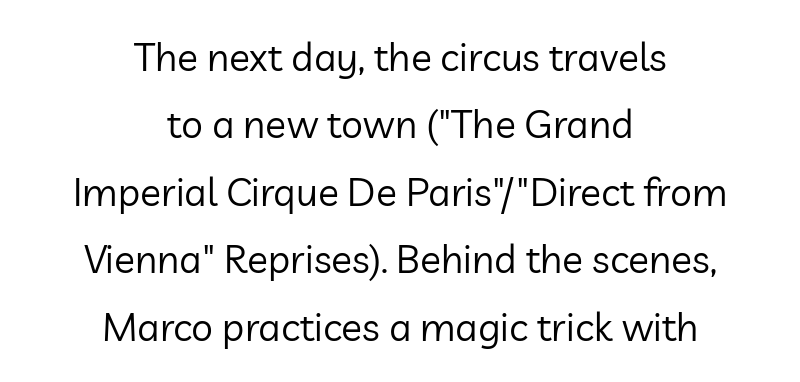
{"serif": "no", "italic": "no", "bold": "no", "weight": "regular", "width": "normal", "stroke_contrast": "low", "x_height": "medium", "monospaced": "no", "underline": "no", "align": "center", "line_spacing_ratio": 1.73, "letter_spacing": "normal", "letter_spacing_em": 0.0, "glyph_px": 39}
